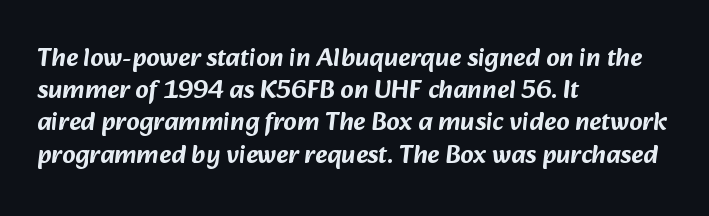
The image shows 26 px text type; set left-aligned, line spacing 1.24x, normal letter spacing, not underlined.
